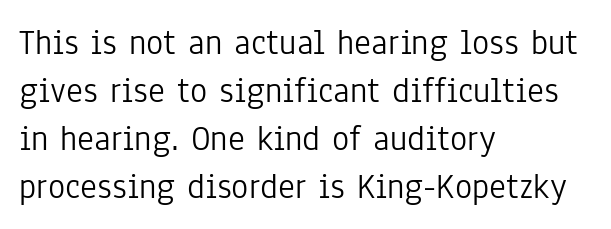
The image shows 36 px light, condensed sans-serif type, upright; set left-aligned, normal line spacing (1.33x), normal letter spacing, not underlined; low stroke contrast and a medium x-height.
